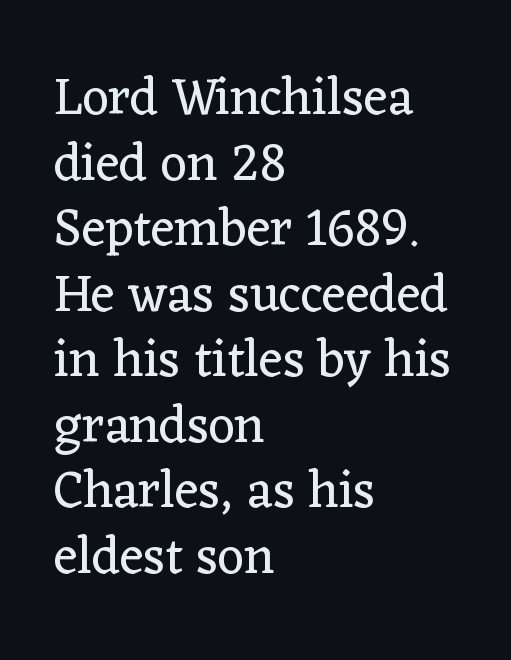
You can tell from the footed stems that serif type was used. Weight class: somewhere from thin through regular. A typesetter would call this zero additional tracking. Only glyphs here, with clear space below each row. A roman cut, with each character standing at attention.
